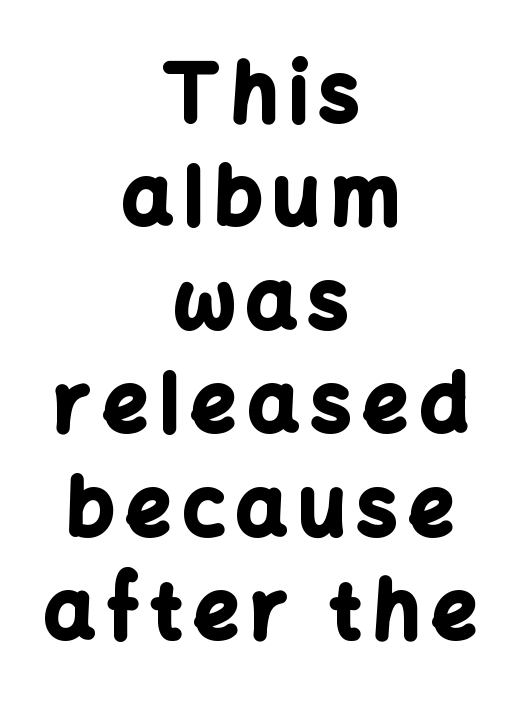
The image shows 79 px bold sans-serif type, upright; set centered, normal line spacing (1.31x), not underlined; low stroke contrast and a medium x-height.
